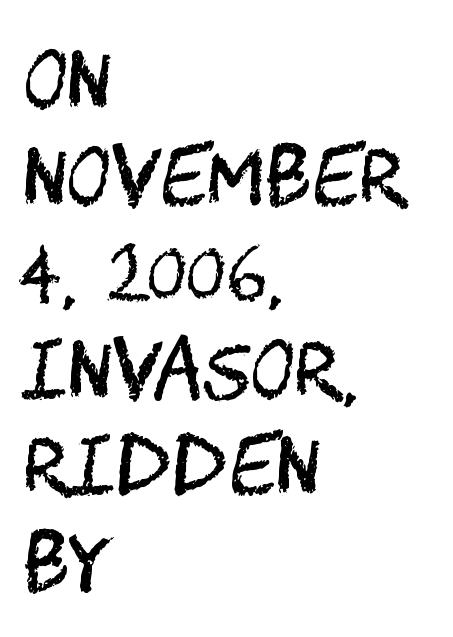
{"serif": "no", "italic": "no", "bold": "no", "weight": "regular", "width": "condensed", "stroke_contrast": "medium", "x_height": "large", "underline": "no", "align": "left", "line_spacing": "normal", "line_spacing_ratio": 1.27, "letter_spacing": "normal", "letter_spacing_em": 0.0, "glyph_px": 76}
